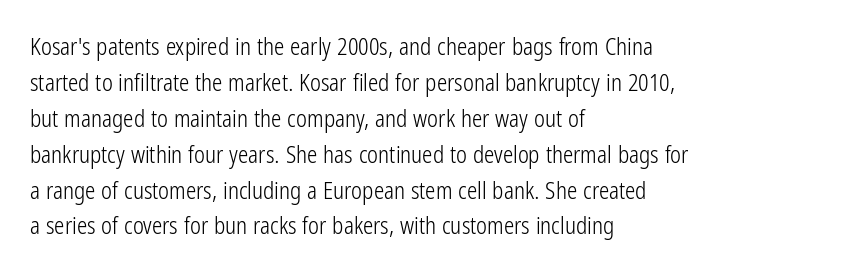
The foot of each line stays bare and open. It's the straight-up-and-down kind of type. The gaps between neighbouring characters are ordinary and unremarkable. A normal amount of white space separates one row of letters from the next. Typeset ragged right — the left edge is the straight one. Is the stroke heavy? The answer is a plain regular-or-lighter.
